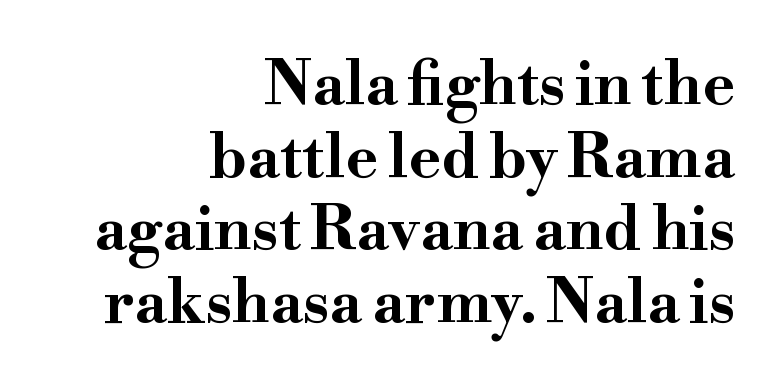
The text was rendered using a seriffed face with decorative stroke endings. This rendering uses right alignment, leaving the left contour irregular. Each letter keeps its own natural width here, so spacing adapts to shape. In terms of letterspacing, this is plain default setting. Vertical strokes here are truly vertical.
